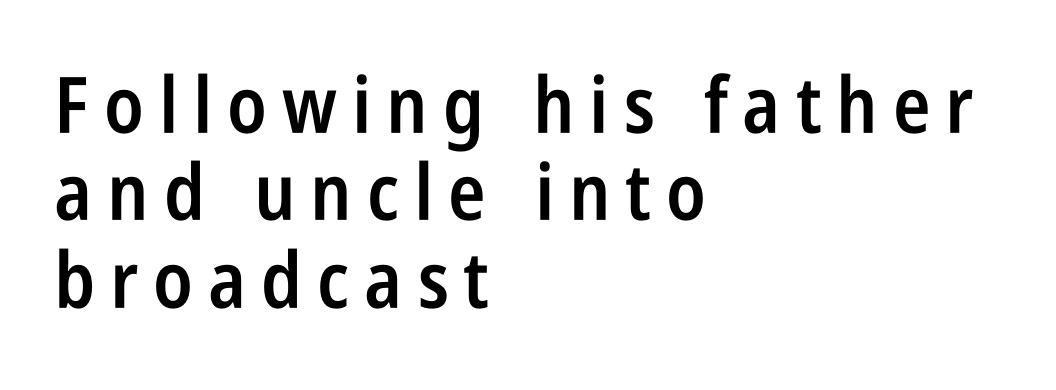
Horizontal bands of white between lines are thin slivers. Vertical strokes here are truly vertical. Spacing verdict: proportional, widths tailored to each character. The designer went with a sans here, leaving each stem footless. The gap between lines stays unmarked.
